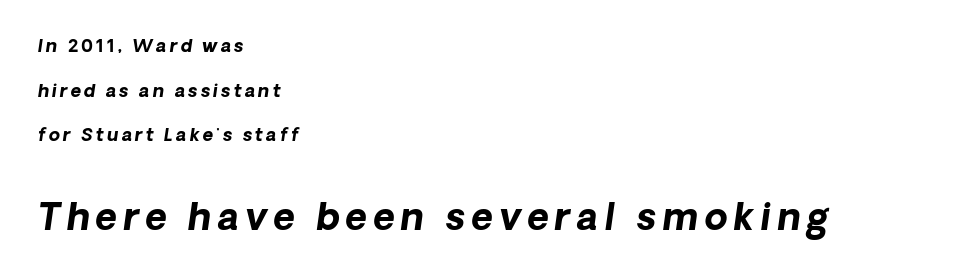
Varying glyph widths throughout — classic text-font behaviour. The face used here appears at its bigger size in the lower chunk. The gap between lines stays unmarked. These lines are set flush left with a ragged right edge.
